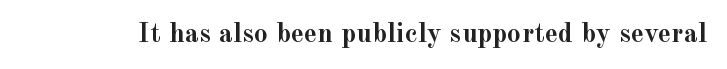
Q: Is the text bold? A: Yes.
Q: Is the text italic (slanted)? A: No, it is upright.
Q: Is the typeface a serif or a sans-serif typeface? A: Serif.
Q: Is the text underlined? A: No.
Q: Is the spacing between letters normal or unusually wide? A: Normal.
Q: Width (condensed, normal, or wide)? A: Normal.
Q: x-height? A: Small.
Q: Monospaced? A: No.
